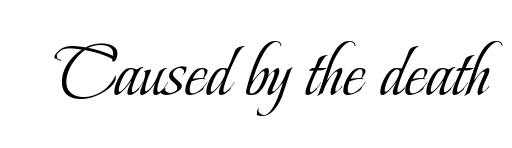
The image shows 77 px light, condensed serif type; set normal letter spacing, not underlined; low stroke contrast and a small x-height.
